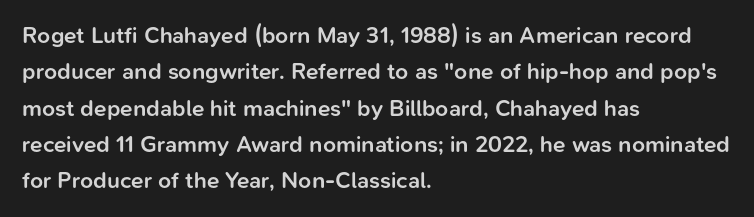
The image shows 23 px text type, upright; set left-aligned, normal line spacing (1.58x), normal letter spacing, not underlined.
